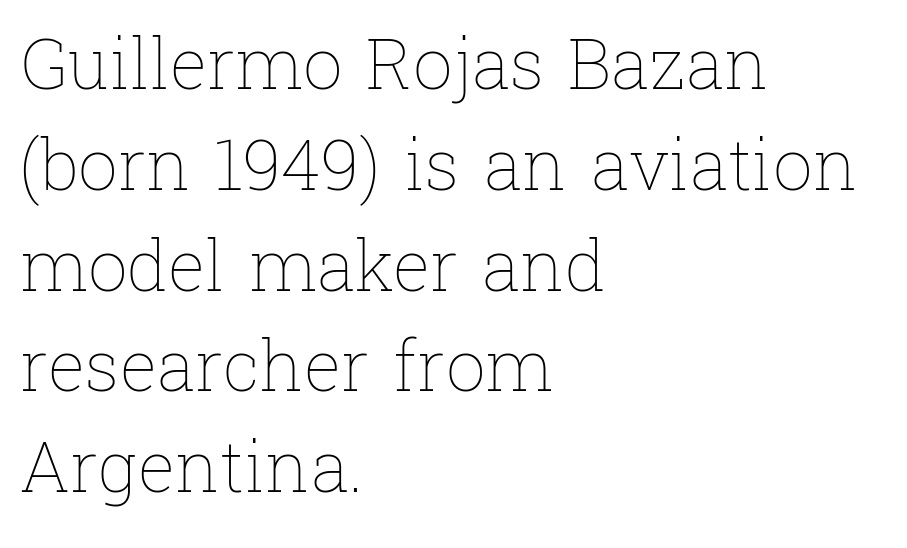
Q: Is the text bold? A: No.
Q: Is the text italic (slanted)? A: No, it is upright.
Q: Is the text underlined? A: No.
Q: How is the paragraph aligned? A: Left-aligned.
Q: Is the spacing between letters normal or unusually wide? A: Normal.
Q: Is the spacing between lines tight, normal or loose? A: Normal.
Q: Width (condensed, normal, or wide)? A: Normal.
Q: Stroke contrast? A: Low.
Q: x-height? A: Medium.
Q: Monospaced? A: No.
